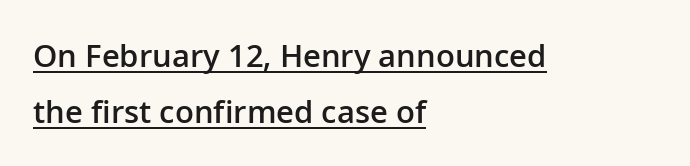
Q: Is the text bold? A: Semi-bold.
Q: Is the text italic (slanted)? A: No, it is upright.
Q: Is the typeface a serif or a sans-serif typeface? A: Sans-serif.
Q: Is the text underlined? A: Yes.
Q: How is the paragraph aligned? A: Left-aligned.
Q: Is the spacing between letters normal or unusually wide? A: Normal.
Q: Width (condensed, normal, or wide)? A: Normal.
Q: Stroke contrast? A: Low.
Q: x-height? A: Medium.
Q: Monospaced? A: No.
